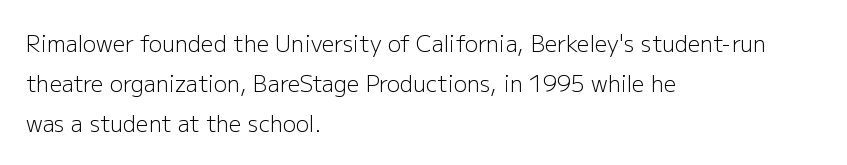
{"italic": "no", "bold": "no", "underline": "no", "align": "left", "line_spacing_ratio": 1.81, "letter_spacing": "normal", "letter_spacing_em": 0.0, "glyph_px": 22}
